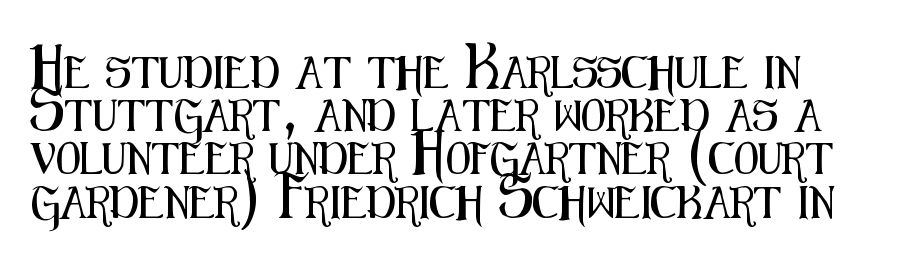
{"italic": "no", "width": "condensed", "stroke_contrast": "medium", "x_height": "medium", "monospaced": "no", "underline": "no", "line_spacing": "normal", "line_spacing_ratio": 1.35, "letter_spacing": "normal", "letter_spacing_em": 0.0, "glyph_px": 32}
